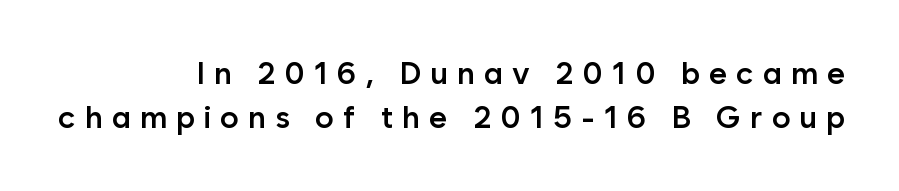
Q: Is the text bold? A: Semi-bold.
Q: Is the text italic (slanted)? A: No, it is upright.
Q: Is the typeface a serif or a sans-serif typeface? A: Sans-serif.
Q: Is the text underlined? A: No.
Q: How is the paragraph aligned? A: Right-aligned.
Q: Is the spacing between letters normal or unusually wide? A: Unusually wide.
Q: Is the spacing between lines tight, normal or loose? A: Normal.
Q: Width (condensed, normal, or wide)? A: Normal.
Q: Stroke contrast? A: Low.
Q: x-height? A: Medium.
Q: Monospaced? A: No.
